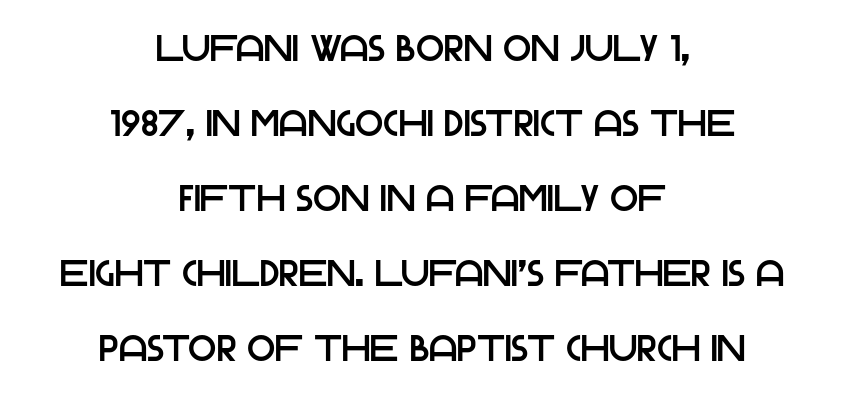
The image shows 37 px sans-serif type, upright; set centered, loose line spacing (2.03x), normal letter spacing, not underlined; low stroke contrast and a large x-height.
